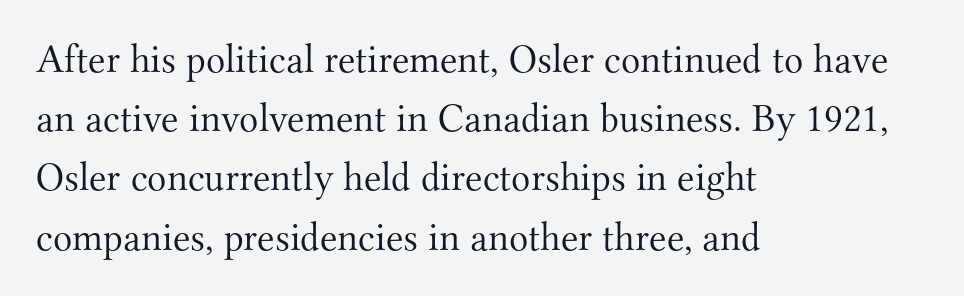
{"serif": "yes", "italic": "no", "bold": "no", "weight": "light", "width": "normal", "stroke_contrast": "medium", "x_height": "small", "monospaced": "no", "underline": "no", "align": "left", "line_spacing": "normal", "line_spacing_ratio": 1.48, "letter_spacing": "normal", "letter_spacing_em": 0.0, "glyph_px": 40}
